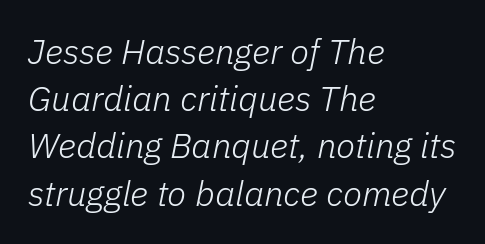
The image shows 35 px light type, italic (leaning right); set left-aligned, normal line spacing (1.35x), normal letter spacing, not underlined; low stroke contrast and a medium x-height.
